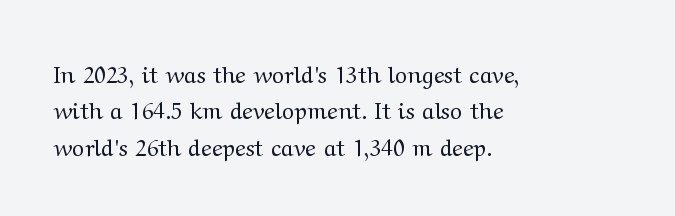
Compared with typical paragraphs, the rows here are spaced about the same. The letterforms sit at book weight or below. Ascenders rise straight up at ninety degrees. The lines are quadded left. Check the space under the baseline: it is left empty. Tracking value appears to be zero — textbook default spacing.
